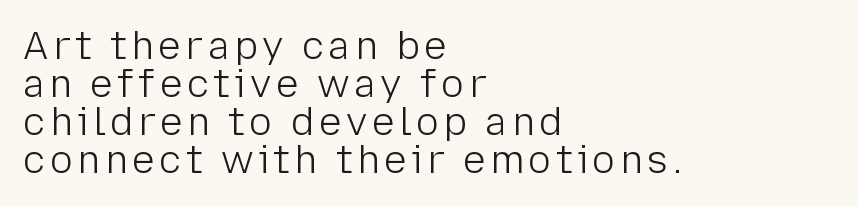
The typesetter chose a ragged-right arrangement here. Weight class: somewhere from thin through regular. Each letter keeps its own natural width here, so spacing adapts to shape. The leading is snug, giving the passage a crowded texture. Descender tails drop into unmarked territory. Do the letters lean? They stand straight.
